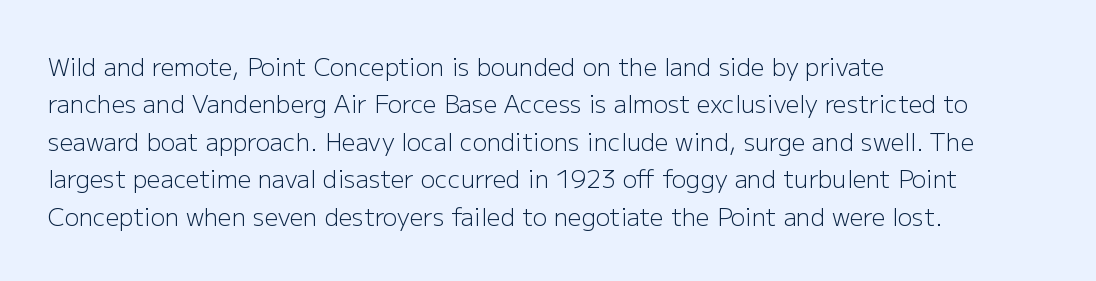
The image shows 24 px text type, upright; set left-aligned, normal line spacing (1.56x), normal letter spacing, not underlined.
